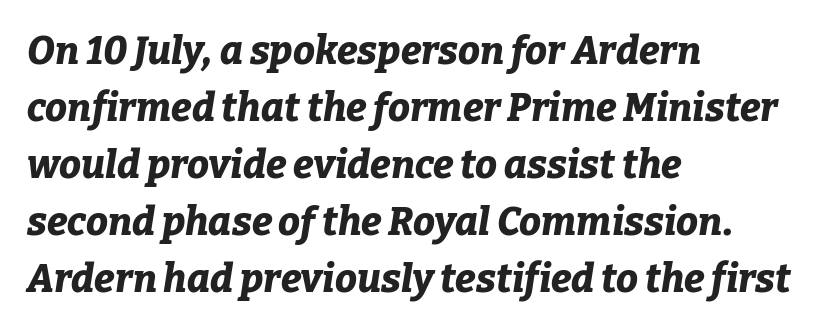
Q: Is the text bold? A: Yes.
Q: Is the text italic (slanted)? A: Yes, it leans right by about 9 degrees.
Q: Is the text underlined? A: No.
Q: How is the paragraph aligned? A: Left-aligned.
Q: Is the spacing between letters normal or unusually wide? A: Normal.
Q: Is the spacing between lines tight, normal or loose? A: Normal.
Q: Width (condensed, normal, or wide)? A: Normal.
Q: Stroke contrast? A: Low.
Q: x-height? A: Medium.
Q: Monospaced? A: No.
